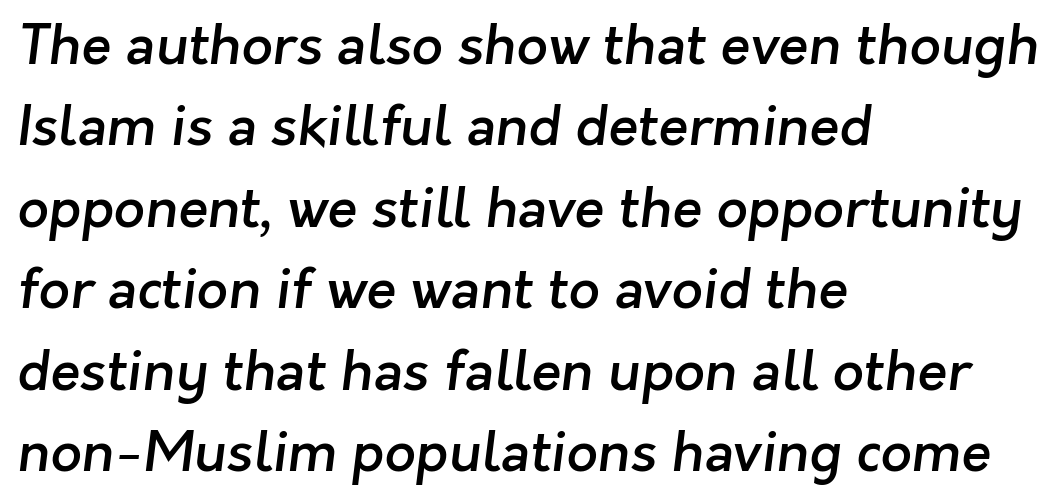
Q: Is the text bold? A: Semi-bold.
Q: Is the typeface a serif or a sans-serif typeface? A: Sans-serif.
Q: Is the text underlined? A: No.
Q: How is the paragraph aligned? A: Left-aligned.
Q: Is the spacing between letters normal or unusually wide? A: Normal.
Q: Is the spacing between lines tight, normal or loose? A: Normal.
Q: Width (condensed, normal, or wide)? A: Normal.
Q: Stroke contrast? A: Low.
Q: x-height? A: Medium.
Q: Monospaced? A: No.
